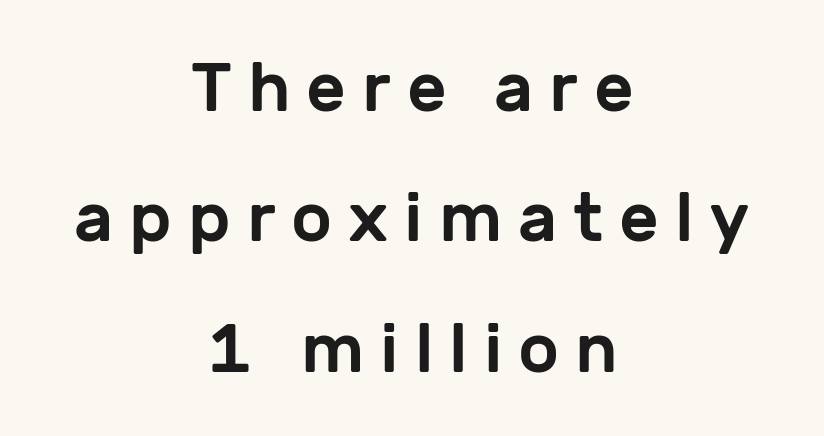
The image shows 69 px sans-serif type, upright; set centered, line spacing 1.89x, unusually wide letter spacing (+0.23 em), not underlined; low stroke contrast and a medium x-height.
